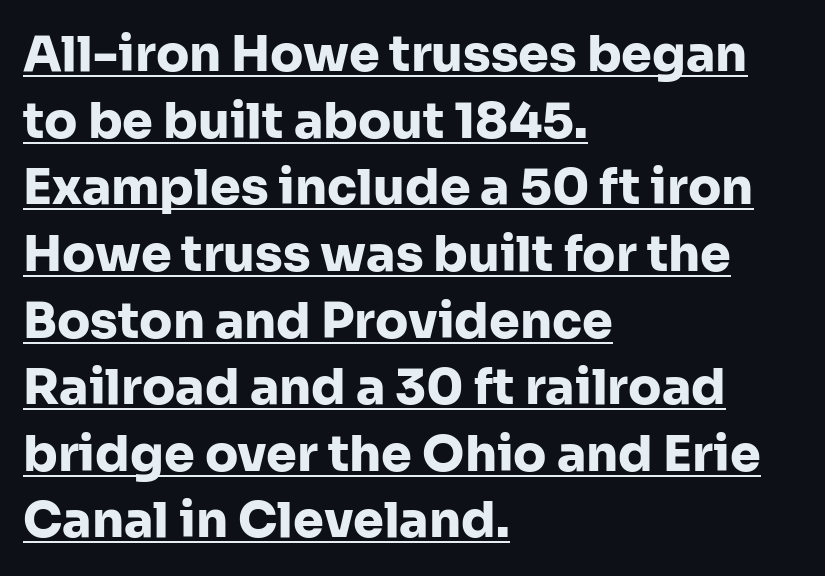
{"serif": "no", "italic": "no", "bold": "yes", "weight": "heavy", "width": "normal", "stroke_contrast": "low", "x_height": "medium", "monospaced": "no", "underline": "yes", "align": "left", "line_spacing": "normal", "line_spacing_ratio": 1.36, "letter_spacing": "normal", "letter_spacing_em": 0.0, "glyph_px": 49}
